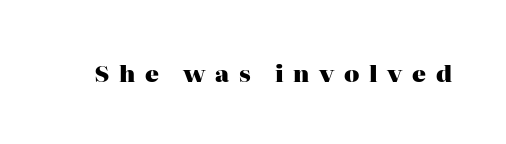
Q: Is the text bold? A: Yes.
Q: Is the text italic (slanted)? A: No, it is upright.
Q: Is the text underlined? A: No.
Q: Is the spacing between letters normal or unusually wide? A: Unusually wide.
